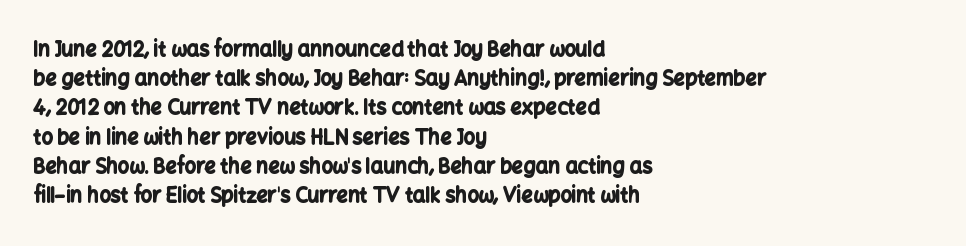
The image shows 20 px bold type, upright; set left-aligned, normal line spacing (1.46x), normal letter spacing, not underlined.
